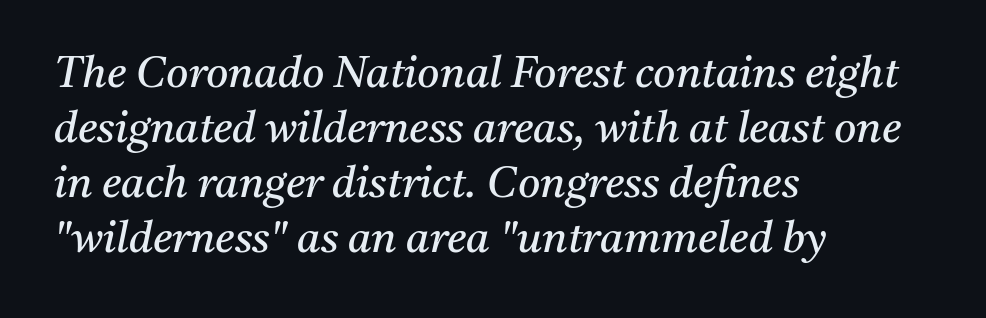
The image shows 43 px regular-weight serif type, italic (leaning right); set left-aligned, normal line spacing (1.28x), normal letter spacing, not underlined; medium stroke contrast and a medium x-height.
